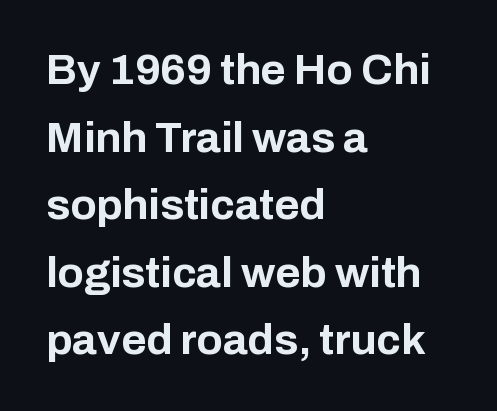
{"serif": "no", "italic": "no", "bold": "yes", "weight": "bold", "width": "normal", "stroke_contrast": "low", "x_height": "medium", "monospaced": "no", "underline": "no", "align": "left", "line_spacing": "normal", "line_spacing_ratio": 1.57, "letter_spacing": "normal", "letter_spacing_em": 0.0, "glyph_px": 43}
